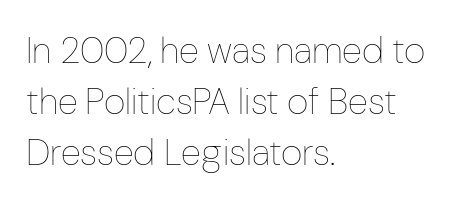
Q: Is the text bold? A: No.
Q: Is the text italic (slanted)? A: No, it is upright.
Q: Is the text underlined? A: No.
Q: How is the paragraph aligned? A: Left-aligned.
Q: Is the spacing between letters normal or unusually wide? A: Normal.
Q: Is the spacing between lines tight, normal or loose? A: Normal.
Q: Width (condensed, normal, or wide)? A: Condensed.
Q: Stroke contrast? A: Low.
Q: x-height? A: Medium.
Q: Monospaced? A: No.
